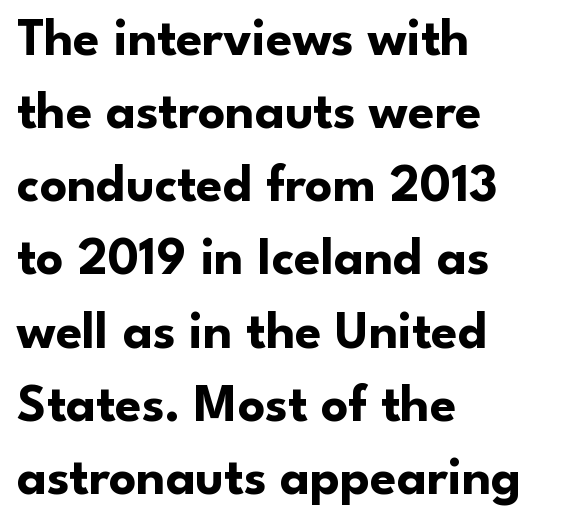
{"serif": "no", "italic": "no", "bold": "yes", "weight": "bold", "width": "normal", "stroke_contrast": "low", "x_height": "small", "monospaced": "no", "underline": "no", "align": "left", "line_spacing": "normal", "line_spacing_ratio": 1.38, "letter_spacing": "normal", "letter_spacing_em": 0.0, "glyph_px": 53}
